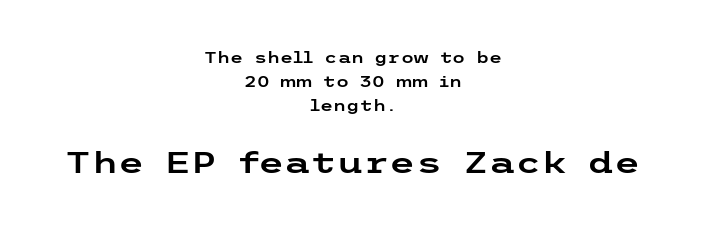
The image shows 30 px wide sans-serif type, upright; set centered, normal line spacing (1.59x), normal letter spacing, not underlined; the second (bottom) block is 2.0x larger; low stroke contrast and a medium x-height.
